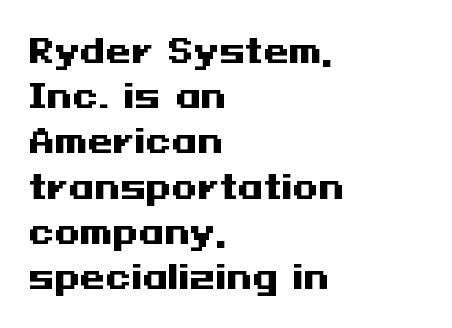
Letter spacing: default. These lines were composed using upright roman letters. These lines sit exactly where default settings would place them. The letters carry no serifs — their stems end cleanly without finishing strokes. Line starts are locked; line ends wander. The font is running at its bold setting.
